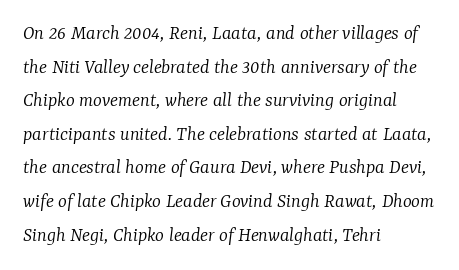
The image shows 21 px text type, italic (leaning right); set left-aligned, normal line spacing (1.6x), normal letter spacing, not underlined.
